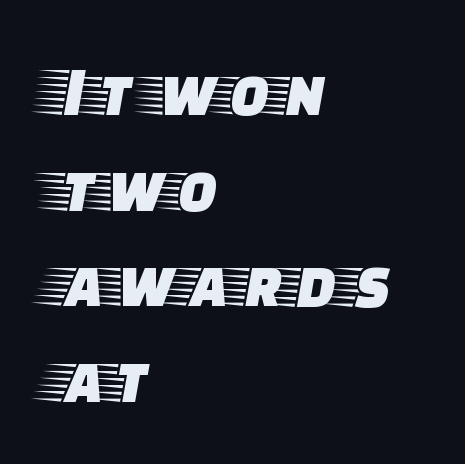
This rendering employs a face with finishing strokes, i.e., a serif. Standard letterfit; no display-style spreading of the glyphs. Has an underline been added? It has not. Do the characters align in a grid? No, the font is proportional. Notice how the passage keeps a crisp vertical edge on the left only.
